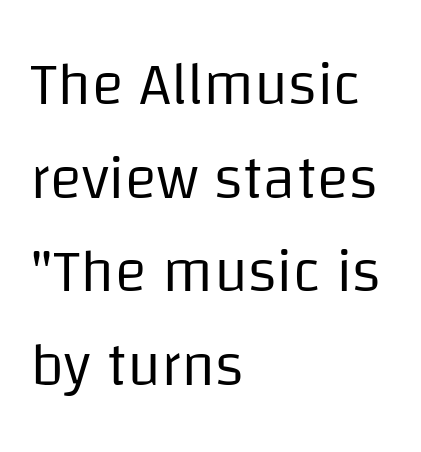
{"serif": "no", "italic": "no", "bold": "no", "weight": "regular", "width": "normal", "stroke_contrast": "low", "x_height": "large", "monospaced": "no", "underline": "no", "align": "left", "line_spacing": "normal", "line_spacing_ratio": 1.56, "letter_spacing": "normal", "letter_spacing_em": 0.0, "glyph_px": 60}
